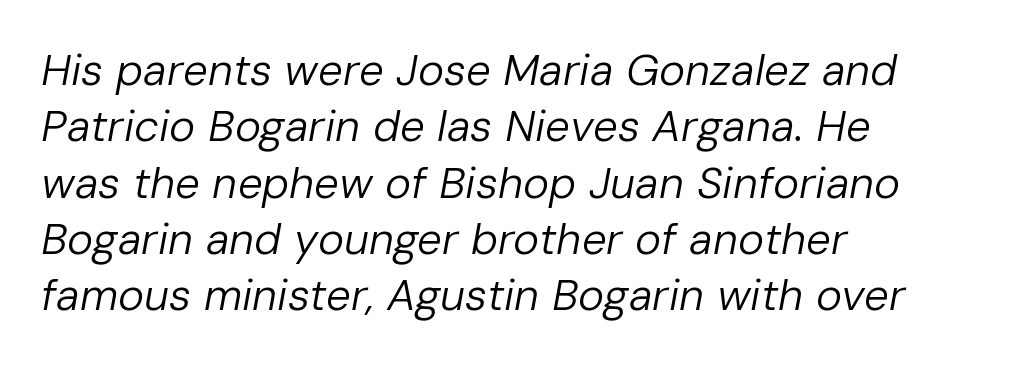
The image shows 44 px regular-weight type, italic (leaning right); set left-aligned, normal line spacing (1.28x), normal letter spacing, not underlined; low stroke contrast and a medium x-height.
